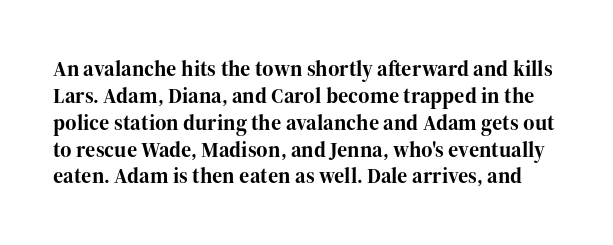
Strong, thick strokes mark this as bold type. Standard letterfit; no display-style spreading of the glyphs. The space directly below the letters is spotless. Every stem runs plumb, perpendicular to the baseline.
